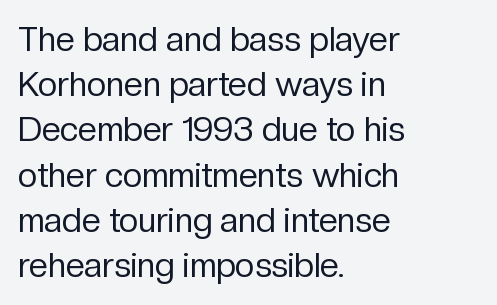
Q: Is the text bold? A: No.
Q: Is the text italic (slanted)? A: No, it is upright.
Q: Is the typeface a serif or a sans-serif typeface? A: Sans-serif.
Q: Is the text underlined? A: No.
Q: How is the paragraph aligned? A: Left-aligned.
Q: Is the spacing between letters normal or unusually wide? A: Normal.
Q: Is the spacing between lines tight, normal or loose? A: Normal.
Q: Width (condensed, normal, or wide)? A: Normal.
Q: Stroke contrast? A: Low.
Q: x-height? A: Medium.
Q: Monospaced? A: No.
